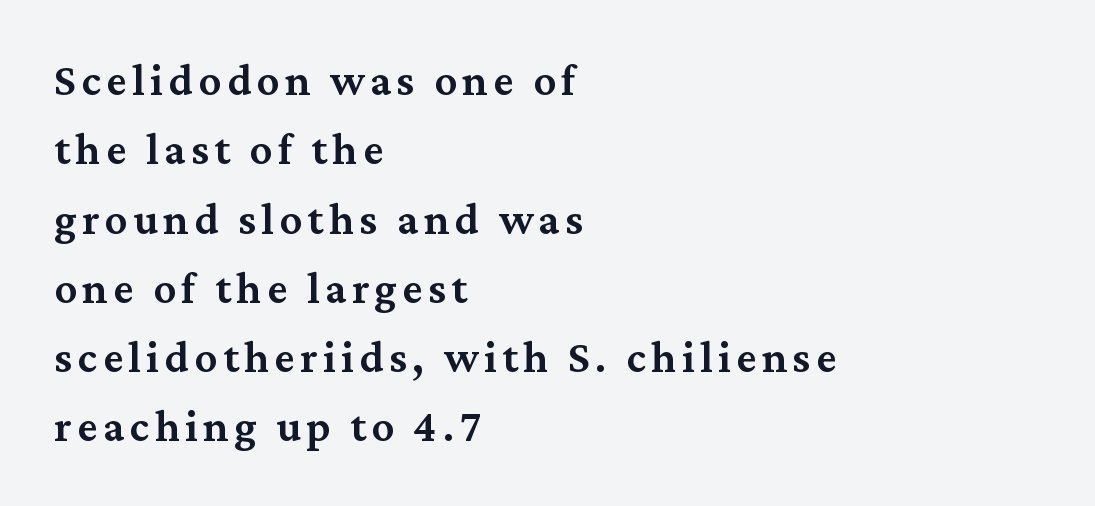
The image shows 45 px semibold serif type, upright; set left-aligned, normal line spacing (1.54x), not underlined; medium stroke contrast and a medium x-height.
